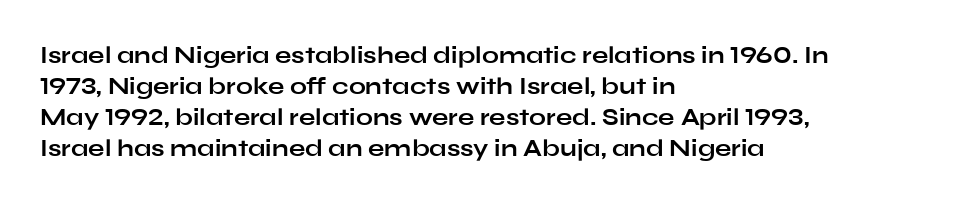
If you measured baseline to baseline, you'd find a middling distance. The specimen reads as upright at a glance. Glyph-to-glyph distance matches everyday printed text. Heavy, bold letterforms. Each row of text sits above clean, open space.
